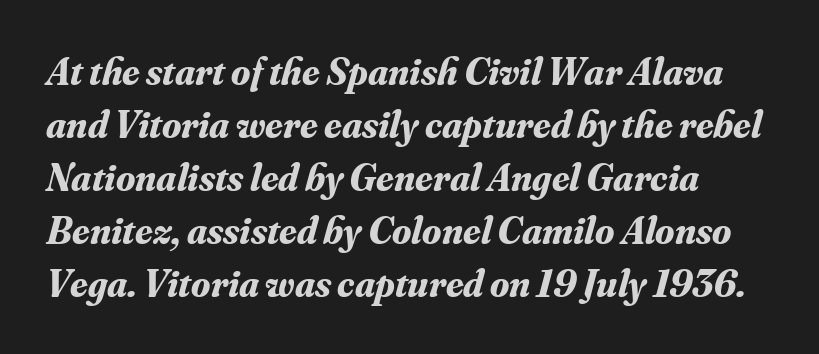
Observe the ordinary spacing: letters are neighbours, not strangers. A classic flush-left, rag-right setting is used for this passage. These lines are composed in type with serifs. Here the designer chose a conventional face with non-uniform glyph widths. On the weight axis this lands at bold, roughly 700. The zone under the glyphs is completely vacant.
